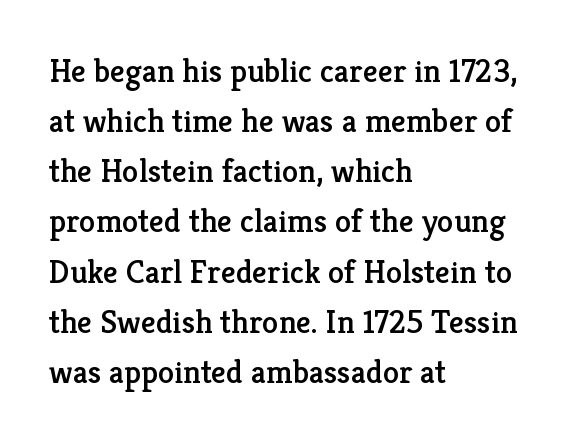
{"serif": "yes", "italic": "no", "width": "normal", "stroke_contrast": "low", "x_height": "medium", "monospaced": "no", "underline": "no", "align": "left", "line_spacing": "normal", "line_spacing_ratio": 1.52, "letter_spacing": "normal", "letter_spacing_em": 0.0, "glyph_px": 33}
